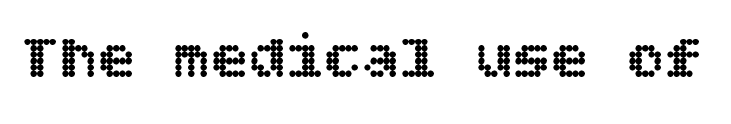
Notice how the stems are strictly vertical — no italics here. Check the space under the baseline: it is left empty. Glyph-to-glyph distance matches everyday printed text.
